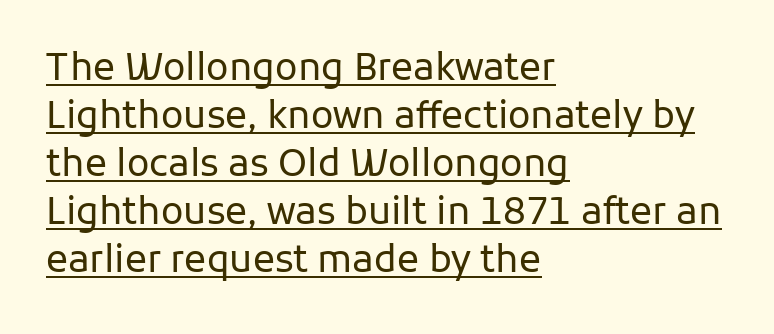
{"serif": "no", "italic": "no", "bold": "no", "weight": "regular", "width": "normal", "stroke_contrast": "low", "x_height": "medium", "monospaced": "no", "underline": "yes", "align": "left", "line_spacing": "normal", "line_spacing_ratio": 1.3, "letter_spacing": "normal", "letter_spacing_em": 0.0, "glyph_px": 37}
